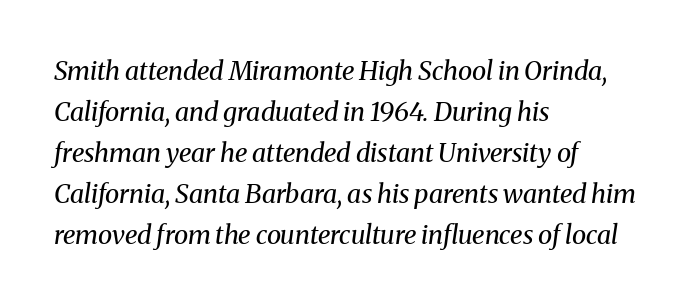
The image shows 26 px text type, italic (leaning right); set left-aligned, normal line spacing (1.58x), normal letter spacing, not underlined.
